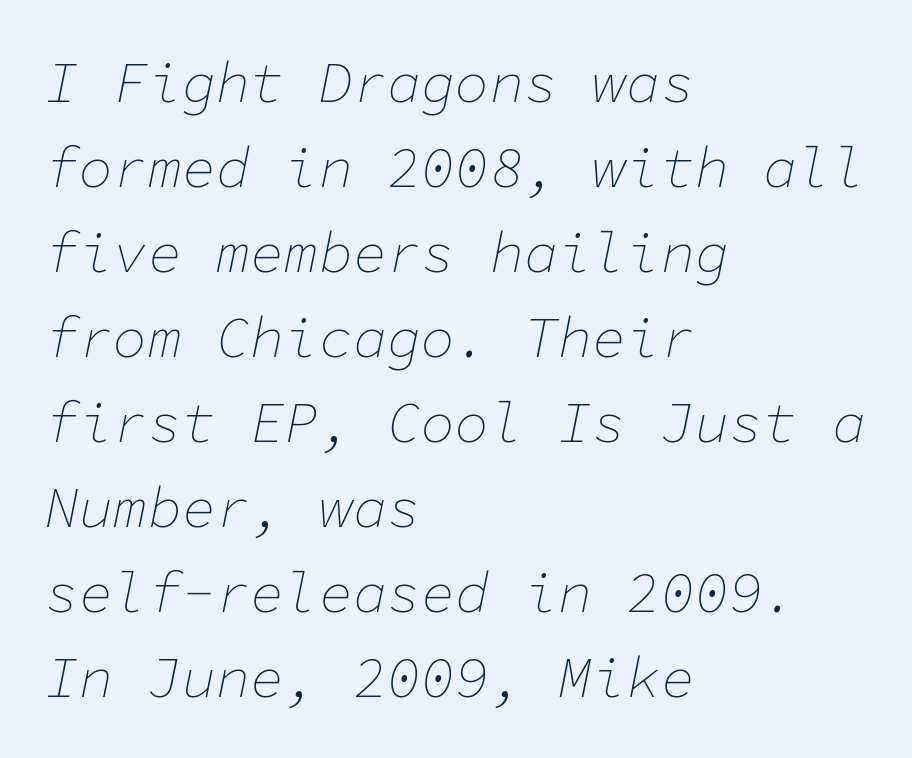
{"italic": "yes", "lean": "right", "slant_degrees": 11, "bold": "no", "weight": "thin", "width": "normal", "stroke_contrast": "low", "x_height": "medium", "monospaced": "yes", "underline": "no", "align": "left", "line_spacing": "normal", "line_spacing_ratio": 1.49, "letter_spacing": "normal", "letter_spacing_em": 0.0, "glyph_px": 57}
